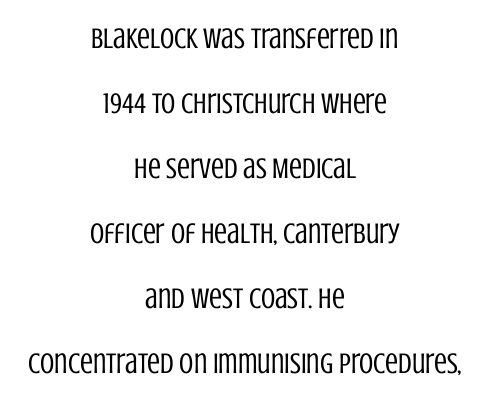
The image shows 29 px regular-weight, condensed sans-serif type, upright; set centered, loose line spacing (2.24x), normal letter spacing, not underlined; low stroke contrast and a large x-height.
